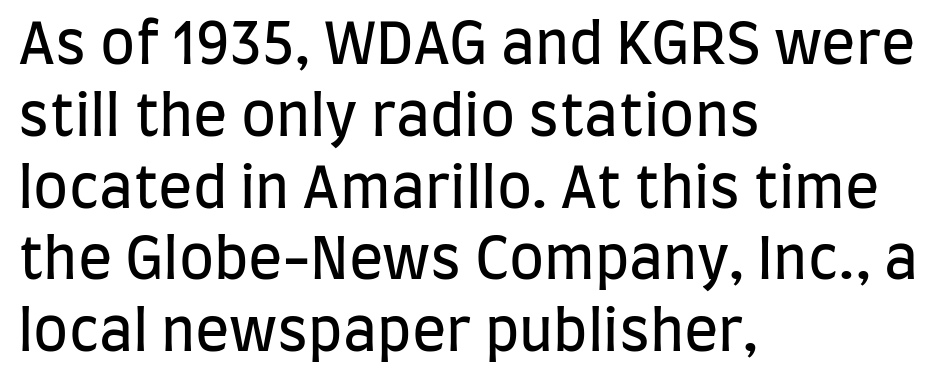
{"serif": "no", "italic": "no", "bold": "no", "weight": "regular", "width": "condensed", "stroke_contrast": "low", "x_height": "large", "monospaced": "no", "underline": "no", "align": "left", "line_spacing": "normal", "line_spacing_ratio": 1.26, "letter_spacing": "normal", "letter_spacing_em": 0.0, "glyph_px": 57}
